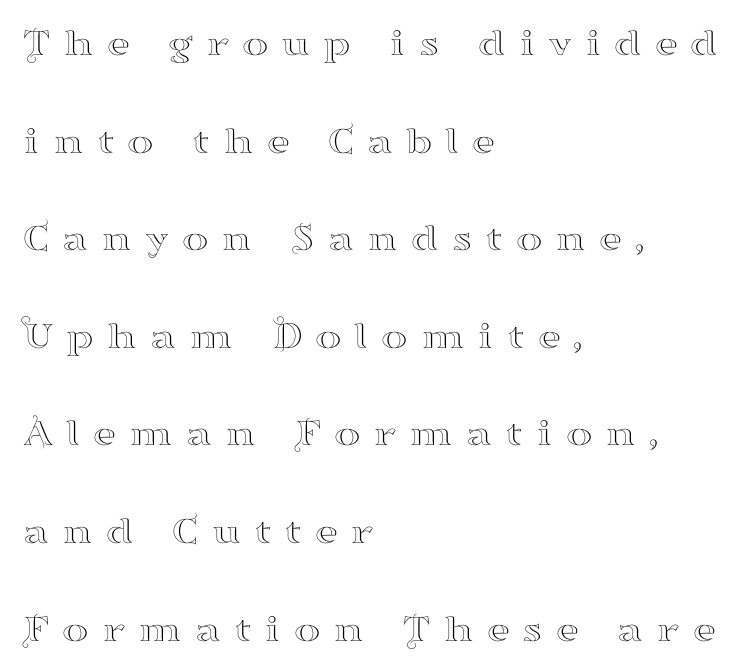
Q: Is the text italic (slanted)? A: No, it is upright.
Q: Is the typeface a serif or a sans-serif typeface? A: Serif.
Q: Is the text underlined? A: No.
Q: How is the paragraph aligned? A: Left-aligned.
Q: Is the spacing between letters normal or unusually wide? A: Unusually wide.
Q: Is the spacing between lines tight, normal or loose? A: Loose.
Q: Width (condensed, normal, or wide)? A: Wide.
Q: Stroke contrast? A: High.
Q: x-height? A: Small.
Q: Monospaced? A: No.
